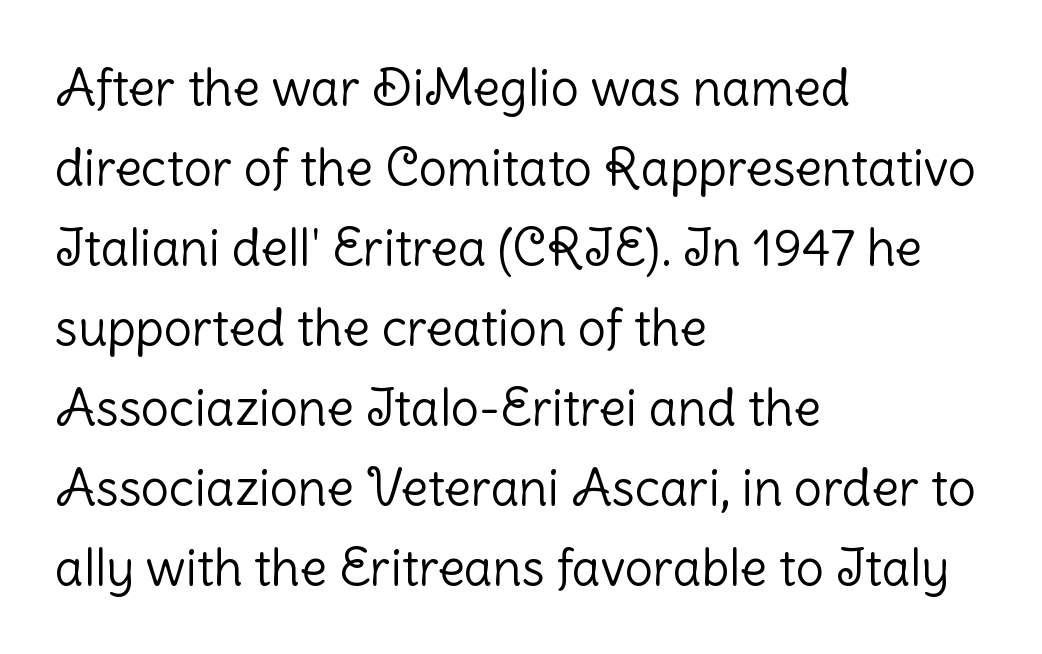
The image shows 50 px light sans-serif type, upright; set left-aligned, normal line spacing (1.6x), normal letter spacing, not underlined; low stroke contrast and a medium x-height.
